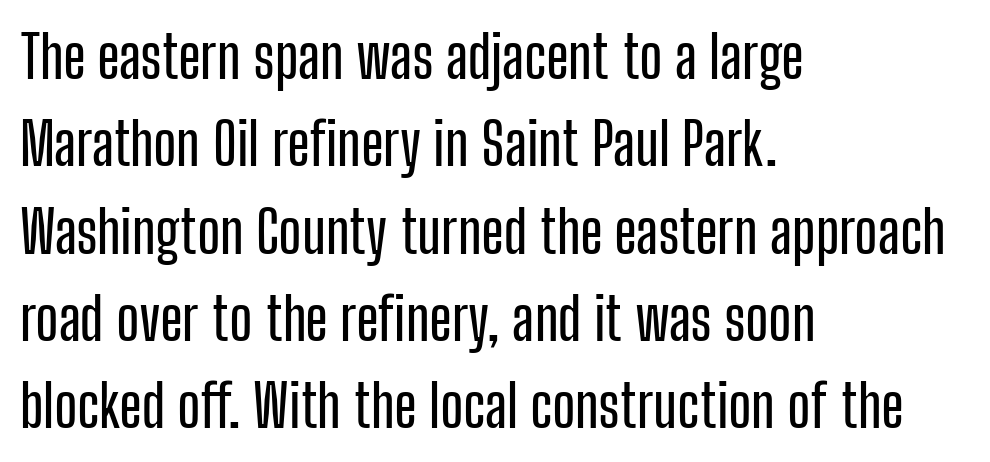
The image shows 59 px condensed sans-serif type, upright; set left-aligned, normal line spacing (1.48x), normal letter spacing, not underlined; low stroke contrast and a medium x-height.
